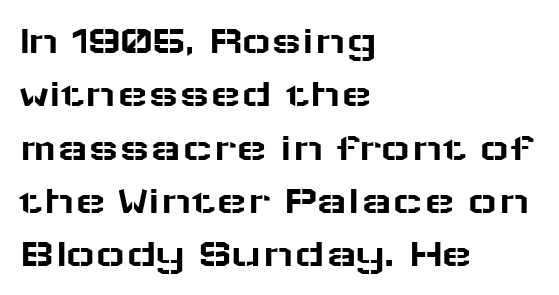
{"serif": "no", "italic": "no", "width": "wide", "stroke_contrast": "low", "x_height": "medium", "monospaced": "no", "underline": "no", "align": "left", "line_spacing": "normal", "line_spacing_ratio": 1.3, "letter_spacing": "normal", "letter_spacing_em": 0.0, "glyph_px": 41}
